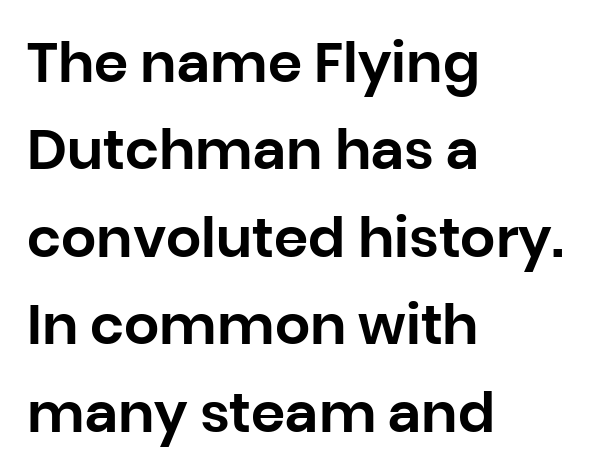
This rendering uses left alignment, leaving the right contour irregular. Interline gaps are of average width in this sample. What stands out about the letter spacing? Nothing — it is the standard amount. The letters stand upright; this is a roman face. A bare baseline throughout the passage. Do the characters align in a grid? No, the font is proportional.
